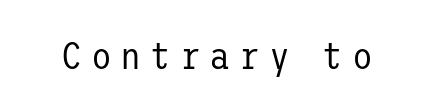
Every stem runs plumb, perpendicular to the baseline. Check where the strokes stop: nothing finishes them off — pure sans. These glyphs show unthickened strokes, regular width or finer. You could only call the tracking loose — the letters float apart. Descender tails drop into unmarked territory.
